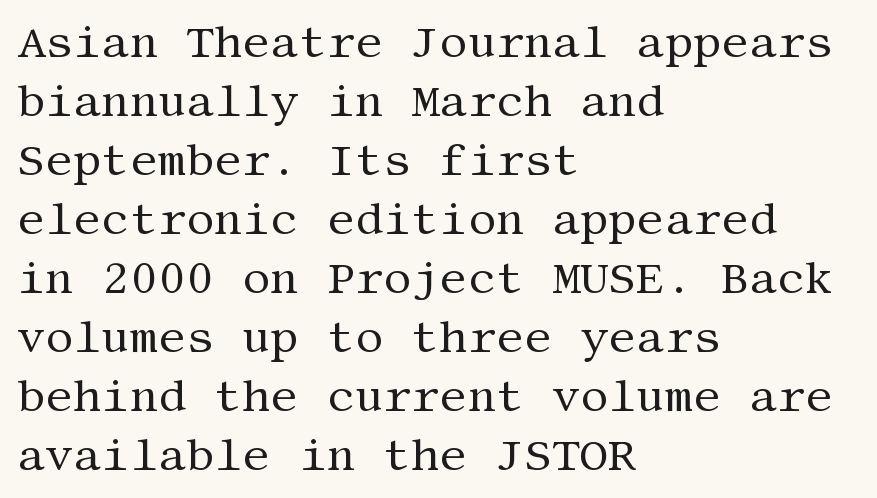
Q: Is the text bold? A: No.
Q: Is the text italic (slanted)? A: No, it is upright.
Q: Is the typeface a serif or a sans-serif typeface? A: Serif.
Q: Is the text underlined? A: No.
Q: How is the paragraph aligned? A: Left-aligned.
Q: Is the spacing between letters normal or unusually wide? A: Normal.
Q: Is the spacing between lines tight, normal or loose? A: Normal.
Q: Width (condensed, normal, or wide)? A: Normal.
Q: Stroke contrast? A: Medium.
Q: x-height? A: Large.
